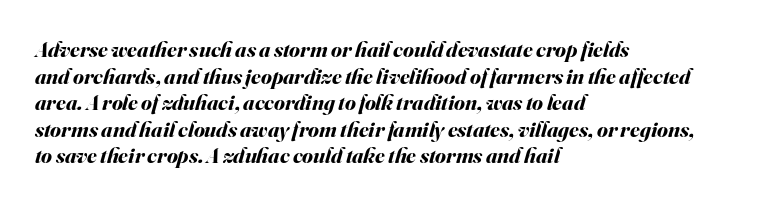
The image shows 22 px bold type, italic (leaning right); set left-aligned, line spacing 1.21x, normal letter spacing, not underlined.
